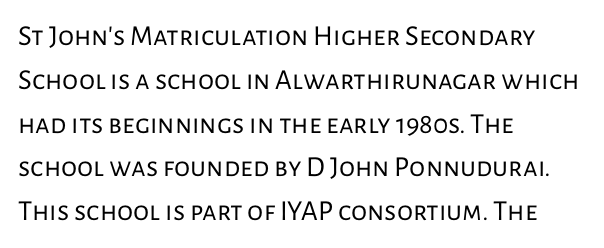
{"serif": "no", "italic": "no", "bold": "no", "weight": "regular", "width": "normal", "stroke_contrast": "low", "x_height": "medium", "monospaced": "no", "underline": "no", "align": "left", "line_spacing": "normal", "line_spacing_ratio": 1.51, "letter_spacing": "normal", "letter_spacing_em": 0.0, "glyph_px": 29}
